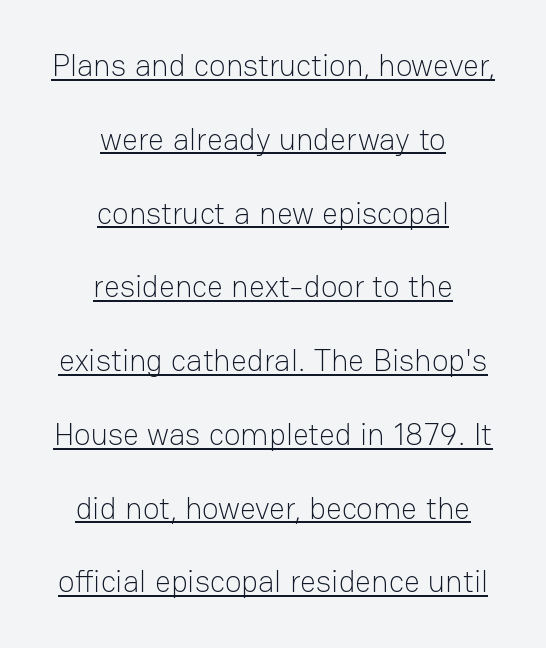
The image shows 31 px light sans-serif type, upright; set centered, loose line spacing (2.38x), normal letter spacing, underlined; low stroke contrast and a medium x-height.
